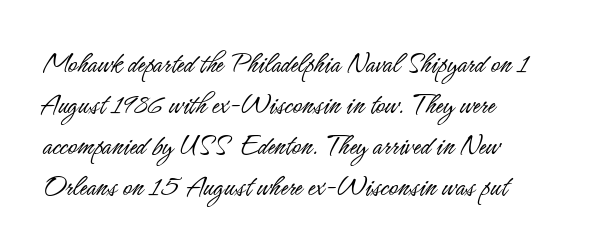
Q: Is the text bold? A: No.
Q: Is the text italic (slanted)? A: Yes.
Q: Is the typeface a serif or a sans-serif typeface? A: Sans-serif.
Q: Is the text underlined? A: No.
Q: How is the paragraph aligned? A: Left-aligned.
Q: Is the spacing between letters normal or unusually wide? A: Normal.
Q: Is the spacing between lines tight, normal or loose? A: Normal.
Q: Width (condensed, normal, or wide)? A: Condensed.
Q: Stroke contrast? A: Low.
Q: x-height? A: Small.
Q: Monospaced? A: No.
